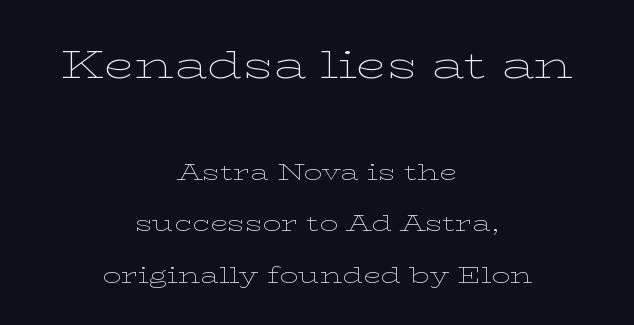
Q: Is the text bold? A: No.
Q: Is the text italic (slanted)? A: No, it is upright.
Q: Is the typeface a serif or a sans-serif typeface? A: Serif.
Q: Is the text underlined? A: No.
Q: How is the paragraph aligned? A: Centered.
Q: Is the spacing between letters normal or unusually wide? A: Normal.
Q: Is the spacing between lines tight, normal or loose? A: Loose.
Q: Which block of text is set in a larger size, the first (top) or the second (bottom)? A: The first (top) one.
Q: Width (condensed, normal, or wide)? A: Wide.
Q: Stroke contrast? A: Low.
Q: x-height? A: Medium.
Q: Monospaced? A: No.
